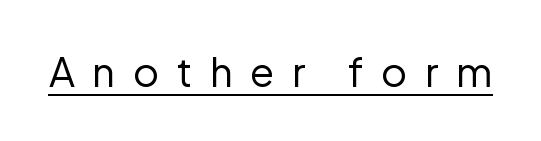
Q: Is the text bold? A: No.
Q: Is the text italic (slanted)? A: No, it is upright.
Q: Is the typeface a serif or a sans-serif typeface? A: Sans-serif.
Q: Is the text underlined? A: Yes.
Q: Is the spacing between letters normal or unusually wide? A: Unusually wide.
Q: Width (condensed, normal, or wide)? A: Normal.
Q: Stroke contrast? A: Low.
Q: x-height? A: Medium.
Q: Monospaced? A: No.
